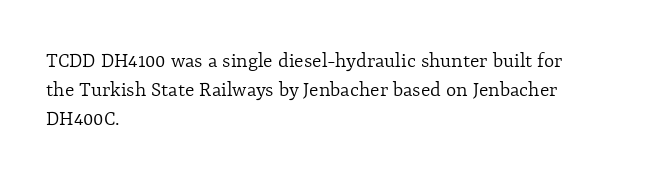
No extra ink here — the face is not bold. The ragged edge is on the right, which tells us the setting is flush left. Decoration check: the copy has no underline. Between one letter and the next there's only the usual sliver of space. No italicization has been applied; the sample stays upright. Successive baselines arrive at the customary interval.
